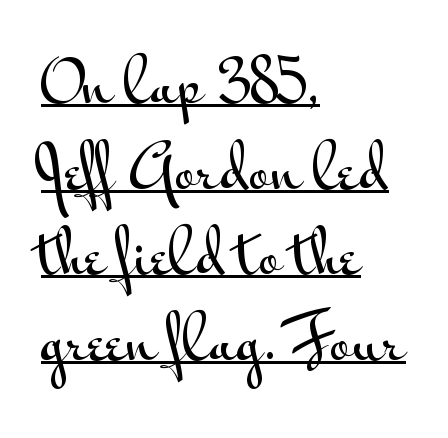
Q: Is the text italic (slanted)? A: Yes.
Q: Is the typeface a serif or a sans-serif typeface? A: Sans-serif.
Q: Is the text underlined? A: Yes.
Q: How is the paragraph aligned? A: Left-aligned.
Q: Is the spacing between letters normal or unusually wide? A: Normal.
Q: Is the spacing between lines tight, normal or loose? A: Normal.
Q: Width (condensed, normal, or wide)? A: Wide.
Q: Stroke contrast? A: Medium.
Q: x-height? A: Small.
Q: Monospaced? A: No.
